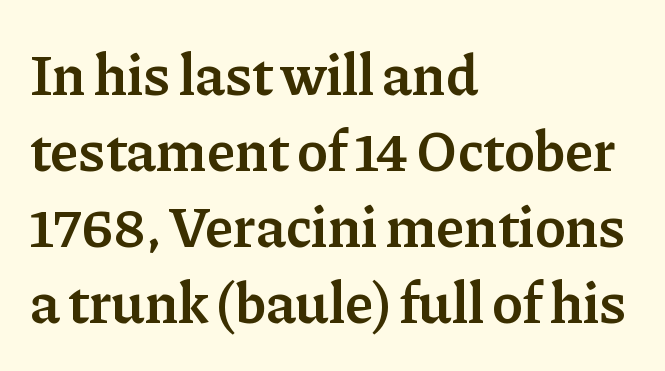
Q: Is the text bold? A: Semi-bold.
Q: Is the text italic (slanted)? A: No, it is upright.
Q: Is the typeface a serif or a sans-serif typeface? A: Serif.
Q: Is the text underlined? A: No.
Q: How is the paragraph aligned? A: Left-aligned.
Q: Is the spacing between letters normal or unusually wide? A: Normal.
Q: Is the spacing between lines tight, normal or loose? A: Normal.
Q: Width (condensed, normal, or wide)? A: Normal.
Q: Stroke contrast? A: Low.
Q: x-height? A: Medium.
Q: Monospaced? A: No.
